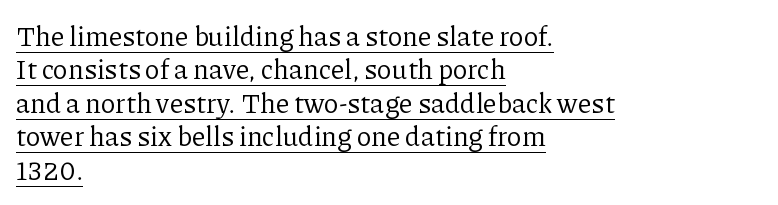
Q: Is the text bold? A: No.
Q: Is the text italic (slanted)? A: No, it is upright.
Q: Is the text underlined? A: Yes.
Q: How is the paragraph aligned? A: Left-aligned.
Q: Is the spacing between letters normal or unusually wide? A: Normal.
